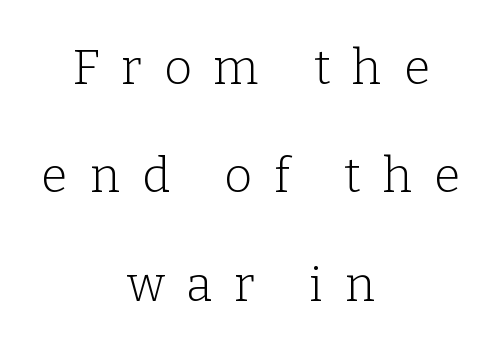
The image shows 48 px light serif type, upright; set centered, loose line spacing (2.26x), unusually wide letter spacing (+0.46 em), not underlined; low stroke contrast and a medium x-height.
